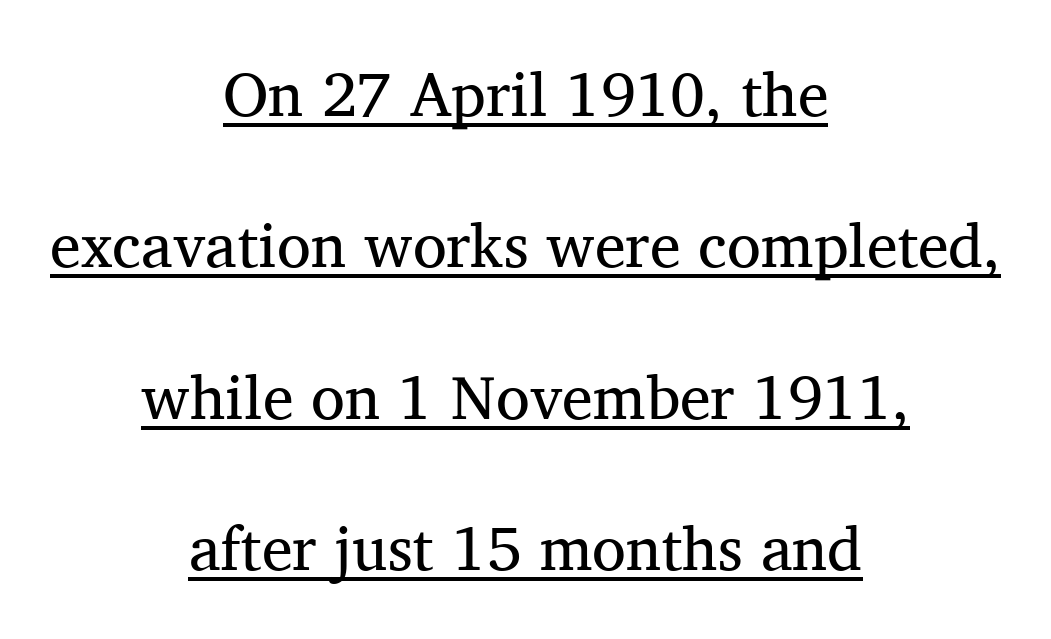
Q: Is the text bold? A: No.
Q: Is the text italic (slanted)? A: No, it is upright.
Q: Is the typeface a serif or a sans-serif typeface? A: Serif.
Q: Is the text underlined? A: Yes.
Q: How is the paragraph aligned? A: Centered.
Q: Is the spacing between letters normal or unusually wide? A: Normal.
Q: Is the spacing between lines tight, normal or loose? A: Loose.
Q: Width (condensed, normal, or wide)? A: Normal.
Q: Stroke contrast? A: Medium.
Q: x-height? A: Medium.
Q: Monospaced? A: No.
